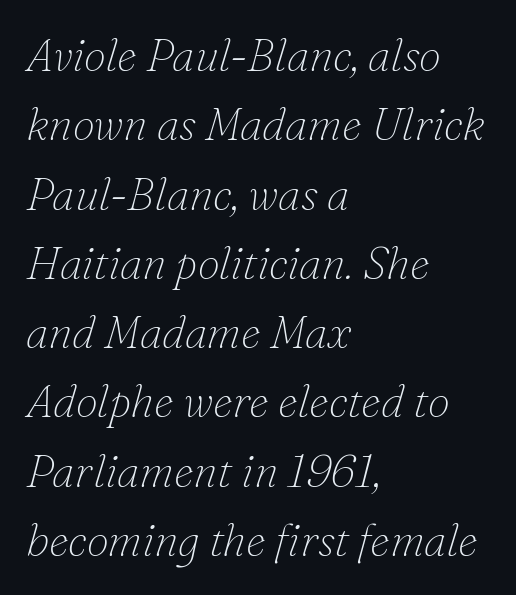
Q: Is the text bold? A: No.
Q: Is the text italic (slanted)? A: Yes, it leans right by about 16 degrees.
Q: Is the typeface a serif or a sans-serif typeface? A: Serif.
Q: Is the text underlined? A: No.
Q: How is the paragraph aligned? A: Left-aligned.
Q: Is the spacing between letters normal or unusually wide? A: Normal.
Q: Is the spacing between lines tight, normal or loose? A: Normal.
Q: Width (condensed, normal, or wide)? A: Normal.
Q: Stroke contrast? A: Low.
Q: x-height? A: Small.
Q: Monospaced? A: No.
